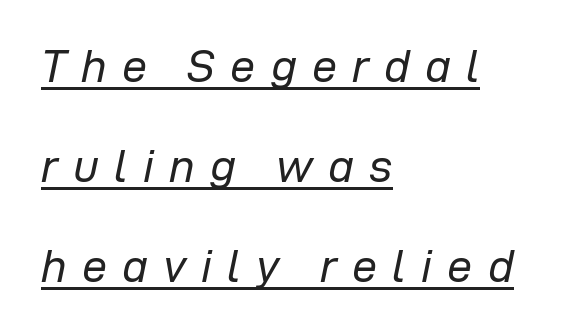
Q: Is the text bold? A: No.
Q: Is the text italic (slanted)? A: Yes, it leans right by about 12 degrees.
Q: Is the text underlined? A: Yes.
Q: How is the paragraph aligned? A: Left-aligned.
Q: Is the spacing between letters normal or unusually wide? A: Unusually wide.
Q: Is the spacing between lines tight, normal or loose? A: Loose.
Q: Width (condensed, normal, or wide)? A: Normal.
Q: Stroke contrast? A: Low.
Q: x-height? A: Medium.
Q: Monospaced? A: No.
